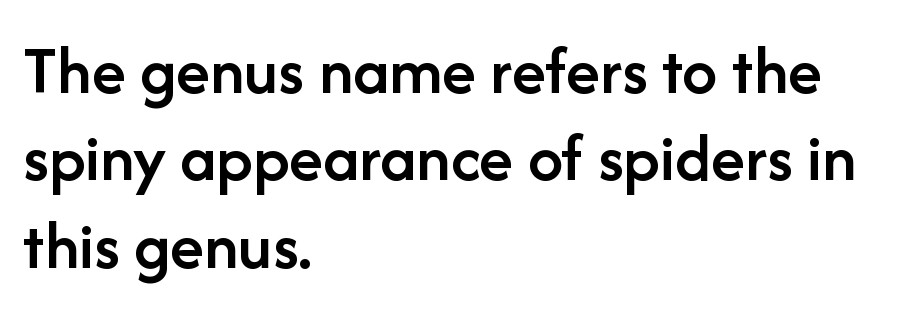
{"serif": "no", "italic": "no", "bold": "semi", "weight": "semibold", "width": "normal", "stroke_contrast": "low", "x_height": "medium", "monospaced": "no", "underline": "no", "align": "left", "line_spacing": "normal", "line_spacing_ratio": 1.25, "letter_spacing": "normal", "letter_spacing_em": 0.0, "glyph_px": 70}
